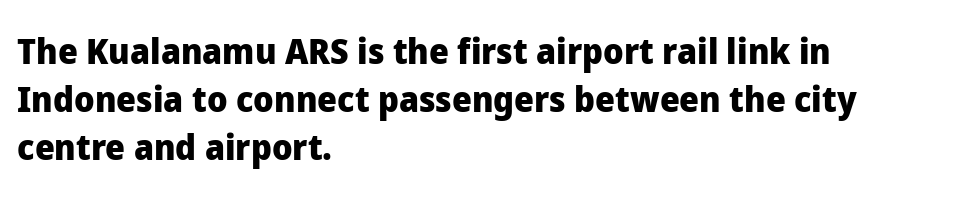
Q: Is the text bold? A: Yes.
Q: Is the text italic (slanted)? A: No, it is upright.
Q: Is the typeface a serif or a sans-serif typeface? A: Sans-serif.
Q: Is the text underlined? A: No.
Q: How is the paragraph aligned? A: Left-aligned.
Q: Is the spacing between letters normal or unusually wide? A: Normal.
Q: Is the spacing between lines tight, normal or loose? A: Normal.
Q: Width (condensed, normal, or wide)? A: Normal.
Q: Stroke contrast? A: Low.
Q: x-height? A: Medium.
Q: Monospaced? A: No.
